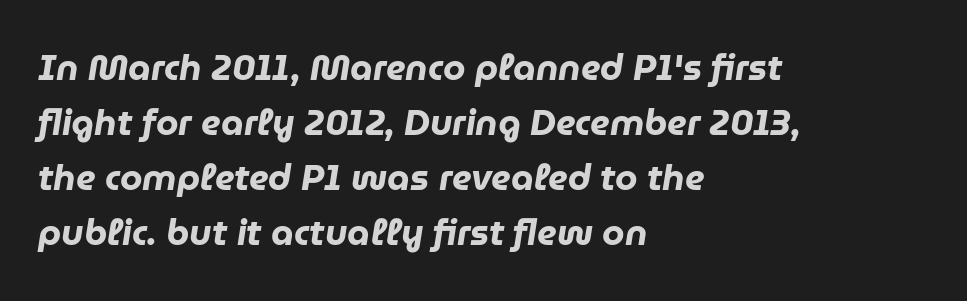
Q: Is the text bold? A: Yes.
Q: Is the text italic (slanted)? A: Yes, it leans right by about 9 degrees.
Q: Is the text underlined? A: No.
Q: How is the paragraph aligned? A: Left-aligned.
Q: Is the spacing between letters normal or unusually wide? A: Normal.
Q: Is the spacing between lines tight, normal or loose? A: Normal.
Q: Width (condensed, normal, or wide)? A: Normal.
Q: Stroke contrast? A: Low.
Q: x-height? A: Medium.
Q: Monospaced? A: No.
